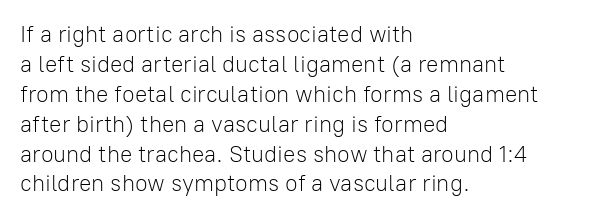
Q: Is the text bold? A: No.
Q: Is the text italic (slanted)? A: No, it is upright.
Q: Is the text underlined? A: No.
Q: How is the paragraph aligned? A: Left-aligned.
Q: Is the spacing between letters normal or unusually wide? A: Normal.
Q: Is the spacing between lines tight, normal or loose? A: Normal.
